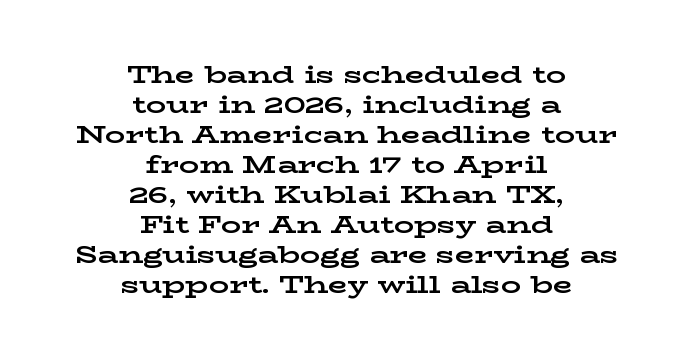
{"italic": "no", "bold": "yes", "underline": "no", "align": "center", "line_spacing_ratio": 1.2, "letter_spacing": "normal", "letter_spacing_em": 0.0, "glyph_px": 25}
